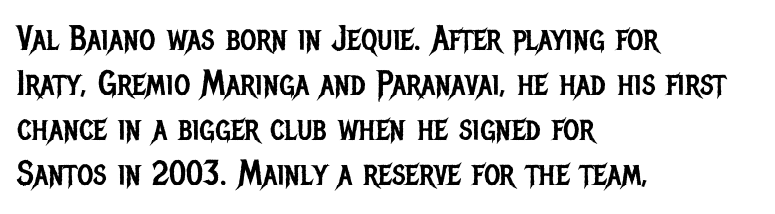
{"serif": "no", "italic": "no", "bold": "no", "weight": "regular", "width": "condensed", "stroke_contrast": "low", "x_height": "large", "monospaced": "no", "underline": "no", "align": "left", "line_spacing": "normal", "line_spacing_ratio": 1.29, "letter_spacing": "normal", "letter_spacing_em": 0.0, "glyph_px": 35}
